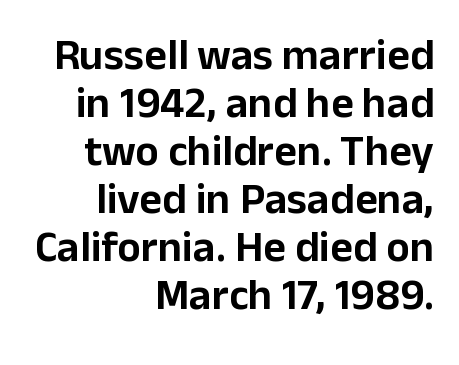
The image shows 44 px sans-serif type, upright; set right-aligned, tight line spacing (1.09x), normal letter spacing, not underlined; low stroke contrast and a medium x-height.
